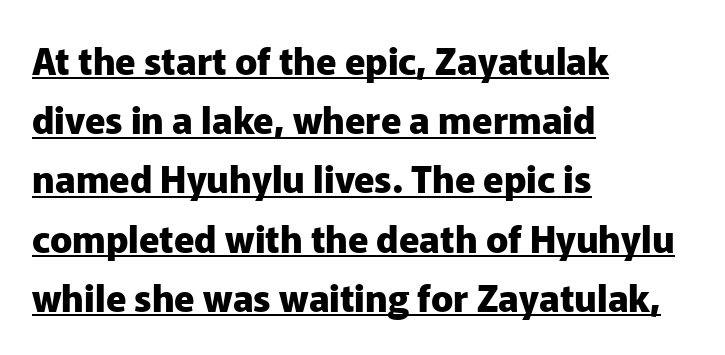
{"serif": "no", "italic": "no", "bold": "yes", "weight": "heavy", "width": "normal", "stroke_contrast": "low", "x_height": "medium", "monospaced": "no", "underline": "yes", "align": "left", "line_spacing": "normal", "line_spacing_ratio": 1.6, "letter_spacing": "normal", "letter_spacing_em": 0.0, "glyph_px": 37}
